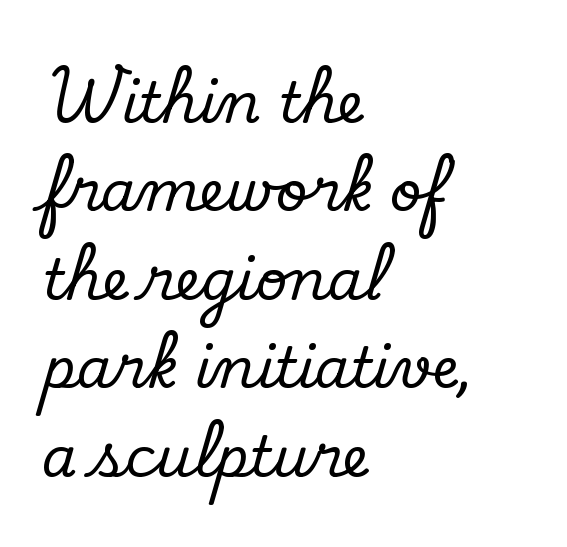
Q: Is the text italic (slanted)? A: Yes.
Q: Is the typeface a serif or a sans-serif typeface? A: Serif.
Q: Is the text underlined? A: No.
Q: How is the paragraph aligned? A: Left-aligned.
Q: Is the spacing between letters normal or unusually wide? A: Normal.
Q: Is the spacing between lines tight, normal or loose? A: Normal.
Q: Width (condensed, normal, or wide)? A: Normal.
Q: Stroke contrast? A: Low.
Q: x-height? A: Small.
Q: Monospaced? A: No.
